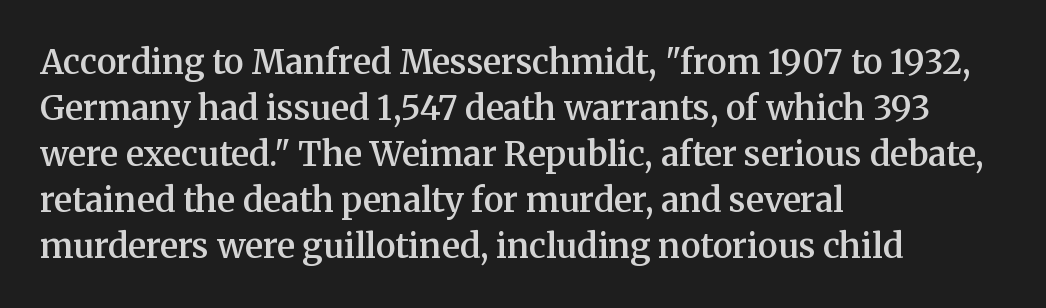
Which margin do the lines hug? The left one — the right edge is uneven. The string is rendered with underlining switched off. The face used here is rendered with its standard letterfit. The rendering uses a moderate line-height, typical for paragraphs. Font category for this specimen: serif. Spacing verdict: proportional, widths tailored to each character.
